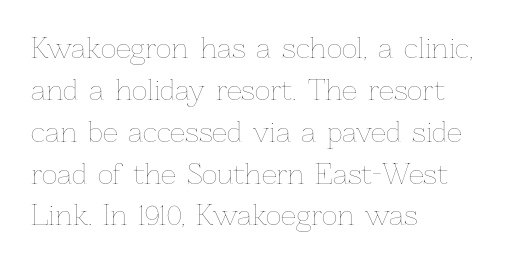
Q: Is the text bold? A: No.
Q: Is the text italic (slanted)? A: No, it is upright.
Q: Is the text underlined? A: No.
Q: How is the paragraph aligned? A: Left-aligned.
Q: Is the spacing between letters normal or unusually wide? A: Normal.
Q: Is the spacing between lines tight, normal or loose? A: Normal.
